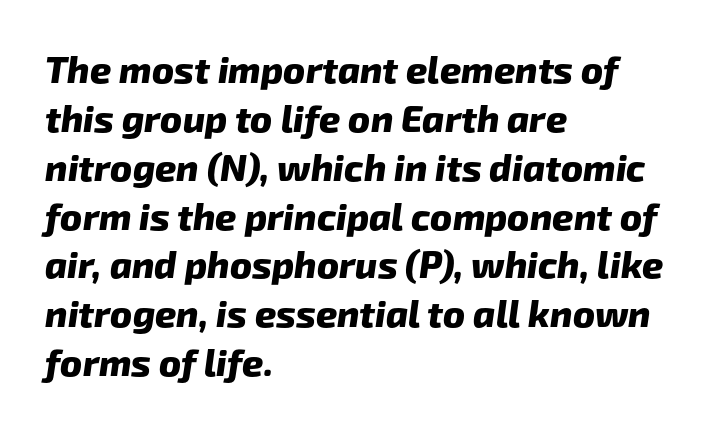
The font family rendered here belongs to the sans-serif group. Is this a fixed-width face? No — the glyphs have proportional, varying widths. In terms of leading, this rendering sits right in the middle. Tracking here is standard; glyphs follow each other at the usual distance.
